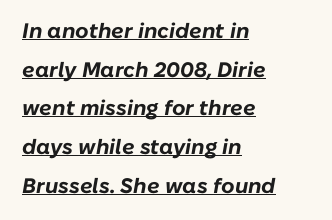
{"italic": "yes", "lean": "right", "slant_degrees": 10, "bold": "yes", "underline": "yes", "align": "left", "line_spacing_ratio": 1.84, "letter_spacing": "normal", "letter_spacing_em": 0.0, "glyph_px": 21}
